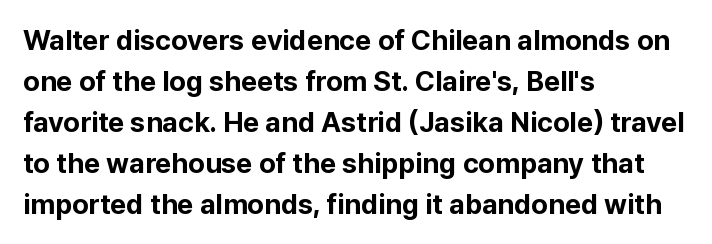
{"serif": "no", "italic": "no", "bold": "yes", "weight": "bold", "width": "normal", "stroke_contrast": "low", "x_height": "medium", "monospaced": "no", "underline": "no", "align": "left", "line_spacing": "normal", "line_spacing_ratio": 1.46, "letter_spacing": "normal", "letter_spacing_em": 0.0, "glyph_px": 28}
